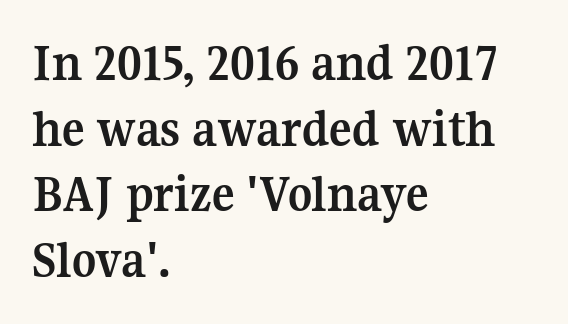
Q: Is the text bold? A: Yes.
Q: Is the text italic (slanted)? A: No, it is upright.
Q: Is the typeface a serif or a sans-serif typeface? A: Serif.
Q: Is the text underlined? A: No.
Q: How is the paragraph aligned? A: Left-aligned.
Q: Is the spacing between letters normal or unusually wide? A: Normal.
Q: Width (condensed, normal, or wide)? A: Normal.
Q: Stroke contrast? A: Medium.
Q: x-height? A: Medium.
Q: Monospaced? A: No.
